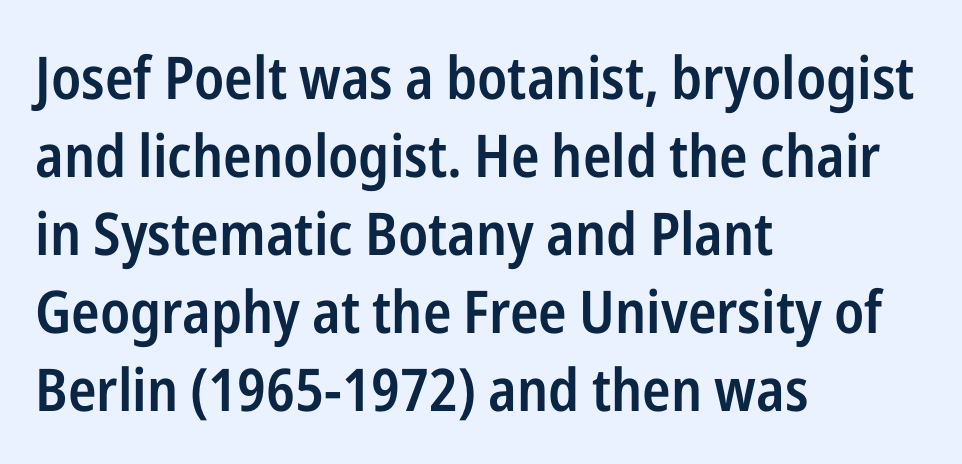
No extra tracking has been applied to these lines. This rendering features lettering with no underline. A student would call this left alignment; a typographer would say flush left, rag right. This sample uses an upright cut, with every glyph sitting square on the baseline. This is the in-between weight designers call semibold or demi.
